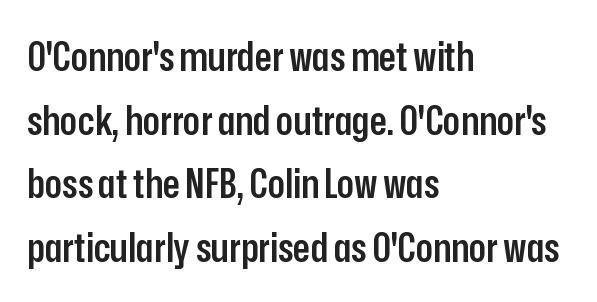
Q: Is the text bold? A: Semi-bold.
Q: Is the text italic (slanted)? A: No, it is upright.
Q: Is the typeface a serif or a sans-serif typeface? A: Sans-serif.
Q: Is the text underlined? A: No.
Q: How is the paragraph aligned? A: Left-aligned.
Q: Is the spacing between letters normal or unusually wide? A: Normal.
Q: Is the spacing between lines tight, normal or loose? A: Normal.
Q: Width (condensed, normal, or wide)? A: Condensed.
Q: Stroke contrast? A: Low.
Q: x-height? A: Medium.
Q: Monospaced? A: No.
